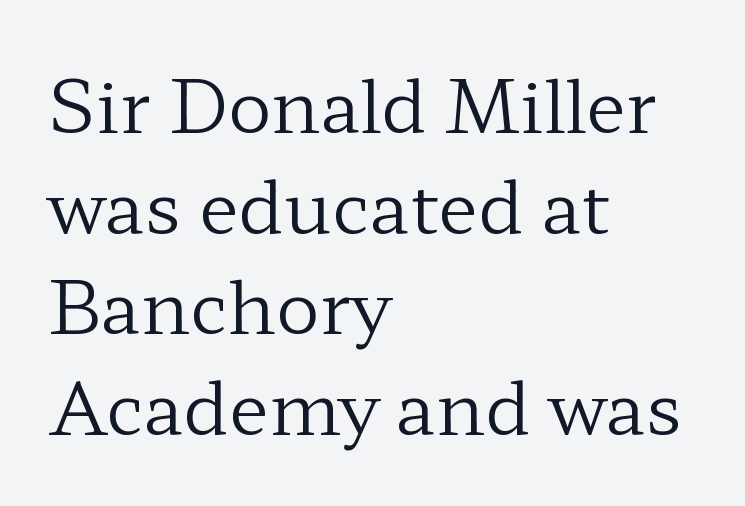
Glyph-to-glyph distance matches everyday printed text. Check the space under the baseline: it is left empty. The block of text has a typical density, with ordinary space between rows. The weight tops out at a normal text grade. Horizontally, the lines are justified to the leading edge only. The type family on display is of the serif kind.
